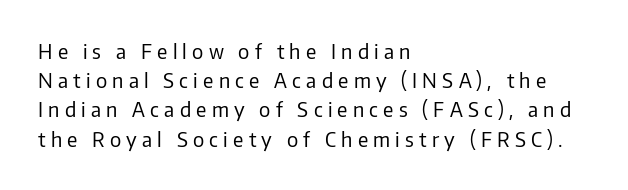
{"italic": "no", "bold": "no", "underline": "no", "align": "left", "line_spacing": "normal", "line_spacing_ratio": 1.46, "letter_spacing": "wide", "letter_spacing_em": 0.26, "glyph_px": 20}
